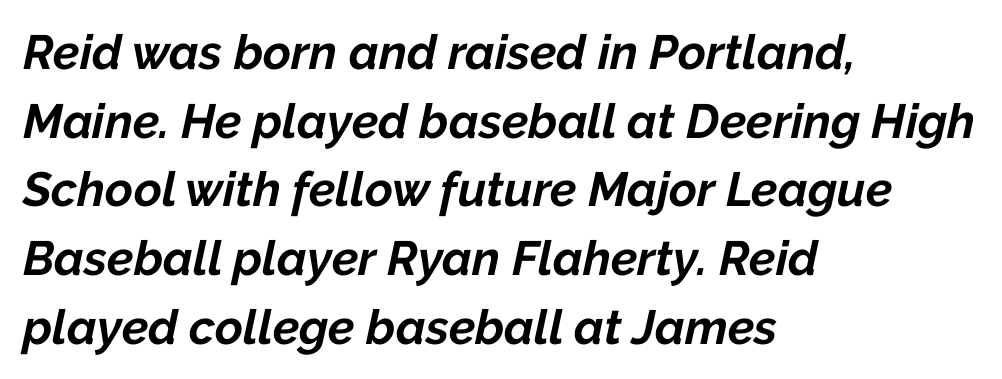
Q: Is the text bold? A: Yes.
Q: Is the text italic (slanted)? A: Yes, it leans right by about 12 degrees.
Q: Is the text underlined? A: No.
Q: How is the paragraph aligned? A: Left-aligned.
Q: Is the spacing between letters normal or unusually wide? A: Normal.
Q: Is the spacing between lines tight, normal or loose? A: Normal.
Q: Width (condensed, normal, or wide)? A: Normal.
Q: Stroke contrast? A: Low.
Q: x-height? A: Medium.
Q: Monospaced? A: No.
